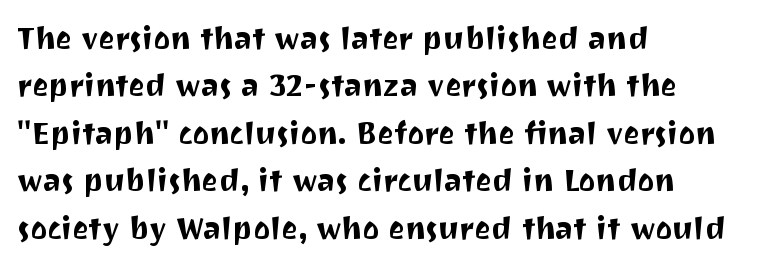
The image shows 31 px sans-serif type, upright; set left-aligned, normal line spacing (1.53x), normal letter spacing, not underlined; medium stroke contrast and a medium x-height.
